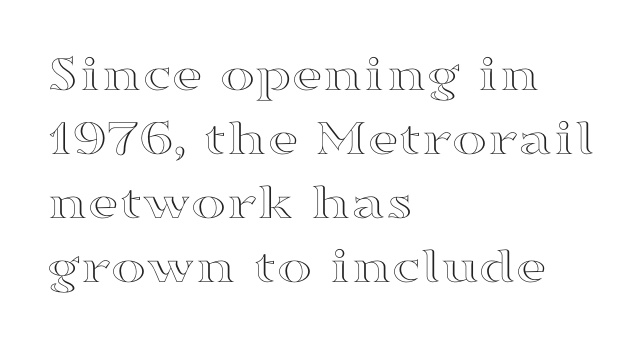
Q: Is the text italic (slanted)? A: No, it is upright.
Q: Is the text underlined? A: No.
Q: How is the paragraph aligned? A: Left-aligned.
Q: Is the spacing between letters normal or unusually wide? A: Normal.
Q: Width (condensed, normal, or wide)? A: Wide.
Q: x-height? A: Medium.
Q: Monospaced? A: No.
